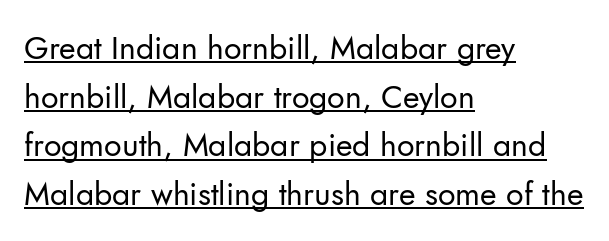
A typesetter would mark this as roman, not italic. Stem width sits at or under what a default text font uses. The line texture is even and compact thanks to regular tracking. Does the copy run flush right? No — it runs flush left. The rendered words wear a rule along their underside. The rendering uses a moderate line-height, typical for paragraphs.
